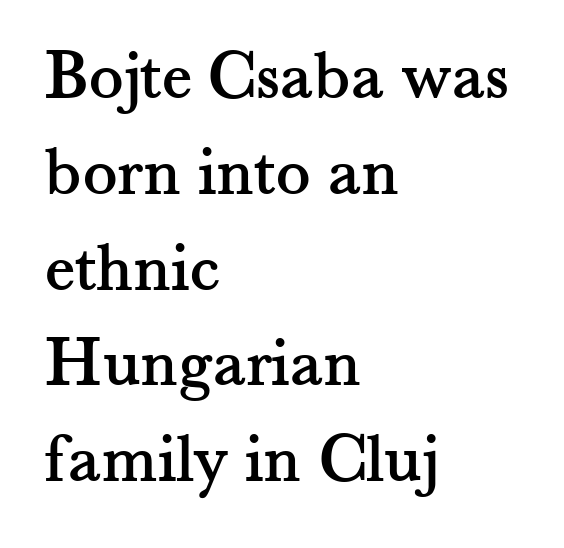
The image shows 72 px serif type, upright; set left-aligned, normal line spacing (1.33x), normal letter spacing, not underlined; medium stroke contrast and a small x-height.
